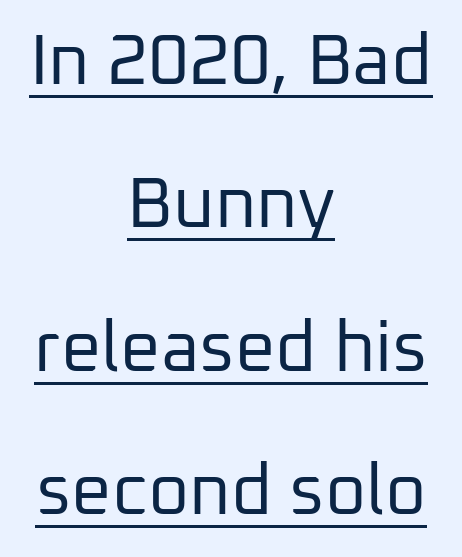
{"serif": "no", "italic": "no", "bold": "no", "weight": "regular", "width": "normal", "stroke_contrast": "low", "x_height": "medium", "monospaced": "no", "underline": "yes", "align": "center", "line_spacing": "loose", "line_spacing_ratio": 2.02, "letter_spacing": "normal", "letter_spacing_em": 0.0, "glyph_px": 71}
